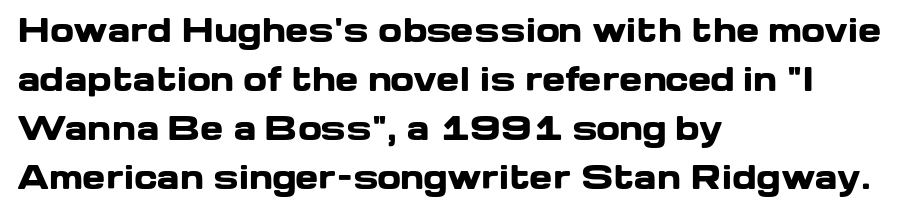
The image shows 31 px heavy, wide sans-serif type, upright; set left-aligned, normal line spacing (1.58x), normal letter spacing, not underlined; low stroke contrast and a medium x-height.
